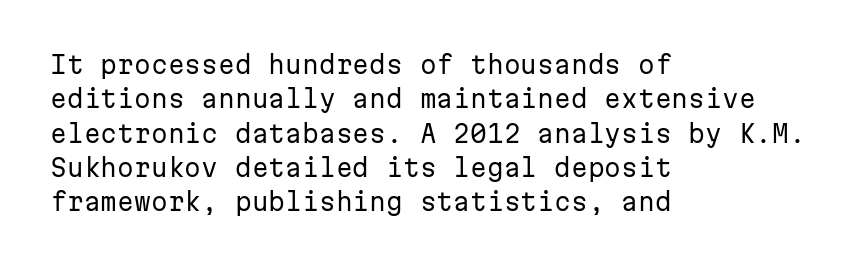
{"italic": "no", "bold": "no", "underline": "no", "align": "left", "line_spacing": "normal", "line_spacing_ratio": 1.43, "letter_spacing": "normal", "letter_spacing_em": 0.0, "glyph_px": 24}
